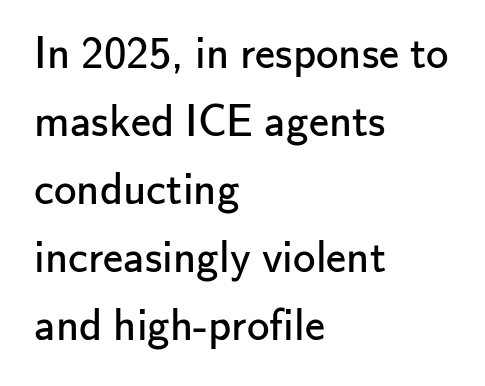
{"serif": "no", "italic": "no", "bold": "no", "weight": "regular", "width": "normal", "stroke_contrast": "low", "x_height": "small", "monospaced": "no", "underline": "no", "align": "left", "line_spacing": "normal", "line_spacing_ratio": 1.51, "letter_spacing": "normal", "letter_spacing_em": 0.0, "glyph_px": 45}
